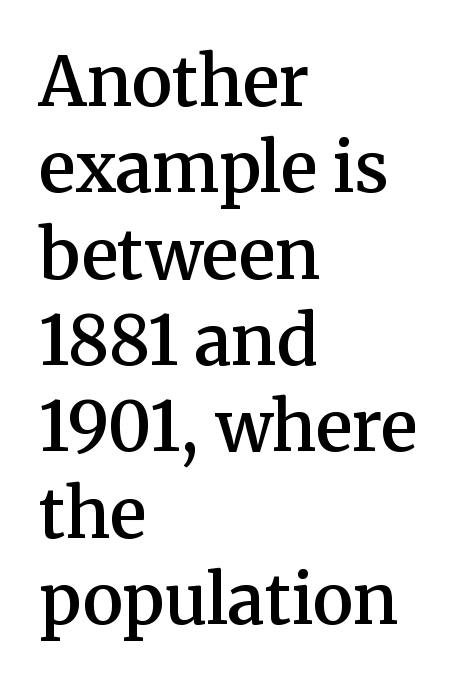
Q: Is the text bold? A: Semi-bold.
Q: Is the text italic (slanted)? A: No, it is upright.
Q: Is the typeface a serif or a sans-serif typeface? A: Serif.
Q: Is the text underlined? A: No.
Q: How is the paragraph aligned? A: Left-aligned.
Q: Is the spacing between letters normal or unusually wide? A: Normal.
Q: Is the spacing between lines tight, normal or loose? A: Normal.
Q: Width (condensed, normal, or wide)? A: Normal.
Q: Stroke contrast? A: Medium.
Q: x-height? A: Medium.
Q: Monospaced? A: No.
